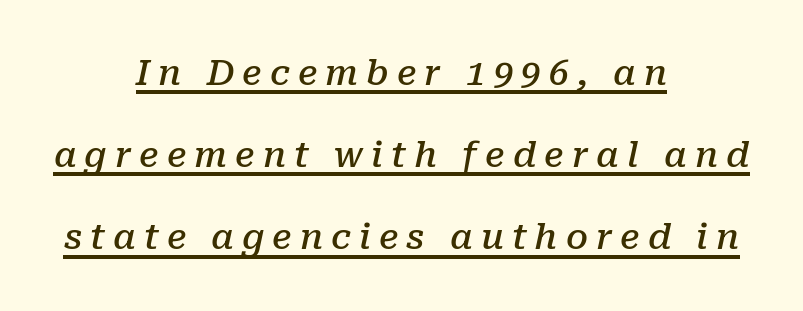
{"serif": "yes", "italic": "yes", "lean": "right", "slant_degrees": 10, "bold": "semi", "weight": "semibold", "width": "normal", "stroke_contrast": "low", "x_height": "medium", "monospaced": "no", "underline": "yes", "align": "center", "line_spacing": "loose", "line_spacing_ratio": 2.35, "letter_spacing": "wide", "letter_spacing_em": 0.23, "glyph_px": 35}
